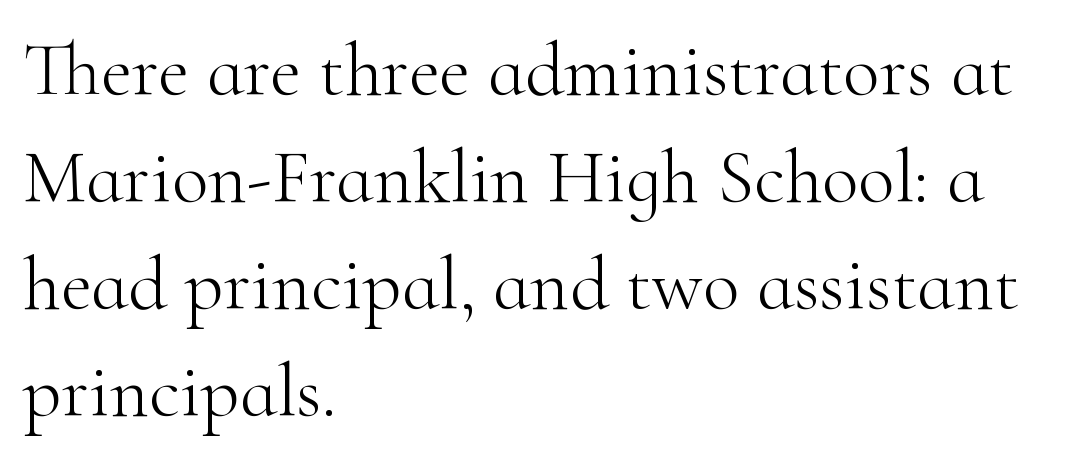
Q: Is the text bold? A: No.
Q: Is the text italic (slanted)? A: No, it is upright.
Q: Is the typeface a serif or a sans-serif typeface? A: Serif.
Q: Is the text underlined? A: No.
Q: How is the paragraph aligned? A: Left-aligned.
Q: Is the spacing between letters normal or unusually wide? A: Normal.
Q: Is the spacing between lines tight, normal or loose? A: Normal.
Q: Width (condensed, normal, or wide)? A: Normal.
Q: Stroke contrast? A: High.
Q: x-height? A: Small.
Q: Monospaced? A: No.
